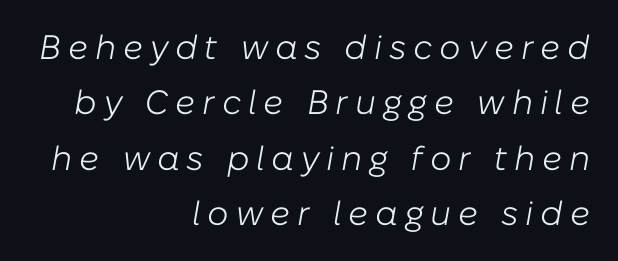
The image shows 34 px light type, italic (leaning right); set right-aligned, normal line spacing (1.63x), unusually wide letter spacing (+0.2 em), not underlined; low stroke contrast and a medium x-height.
